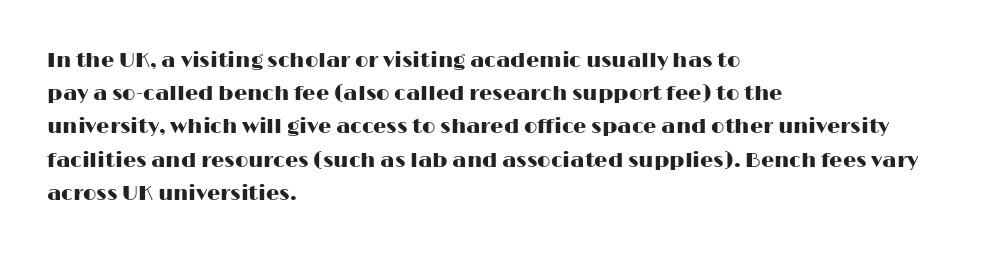
{"italic": "no", "underline": "no", "align": "left", "line_spacing": "normal", "line_spacing_ratio": 1.58, "letter_spacing": "normal", "letter_spacing_em": 0.0, "glyph_px": 21}
